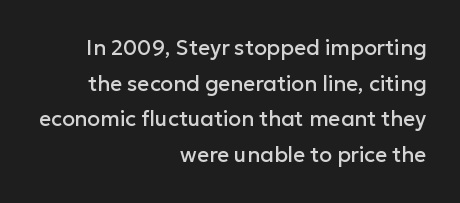
Q: Is the text italic (slanted)? A: No, it is upright.
Q: Is the text underlined? A: No.
Q: How is the paragraph aligned? A: Right-aligned.
Q: Is the spacing between letters normal or unusually wide? A: Normal.
Q: Is the spacing between lines tight, normal or loose? A: Normal.
